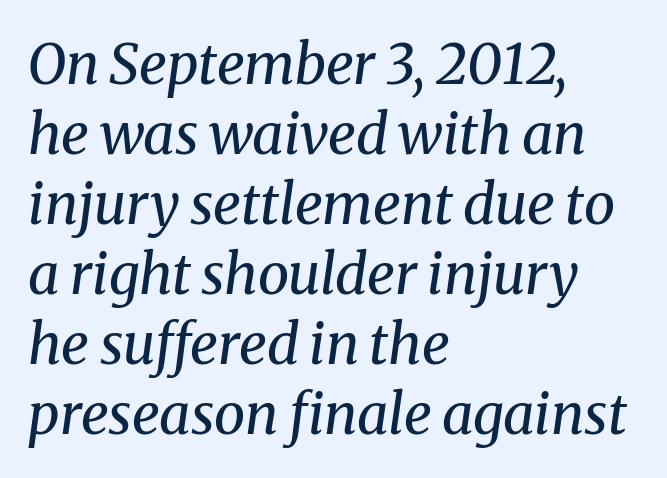
Q: Is the text bold? A: No.
Q: Is the text italic (slanted)? A: Yes, it leans right by about 8 degrees.
Q: Is the typeface a serif or a sans-serif typeface? A: Serif.
Q: Is the text underlined? A: No.
Q: How is the paragraph aligned? A: Left-aligned.
Q: Is the spacing between letters normal or unusually wide? A: Normal.
Q: Is the spacing between lines tight, normal or loose? A: Normal.
Q: Width (condensed, normal, or wide)? A: Normal.
Q: Stroke contrast? A: Medium.
Q: x-height? A: Medium.
Q: Monospaced? A: No.
